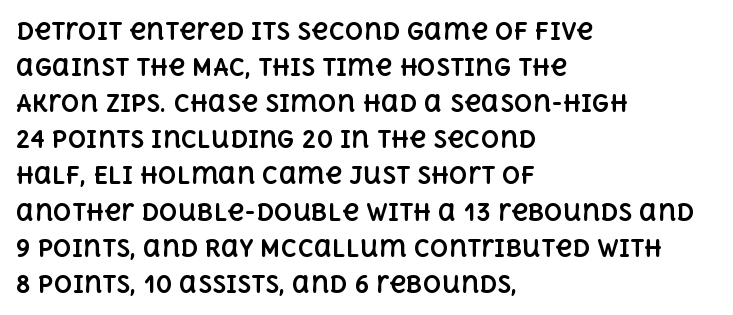
The image shows 23 px bold type, upright; set left-aligned, normal line spacing (1.57x), normal letter spacing, not underlined.
